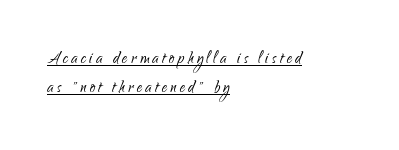
{"bold": "no", "underline": "yes", "align": "left", "line_spacing": "normal", "line_spacing_ratio": 1.37, "glyph_px": 21}
